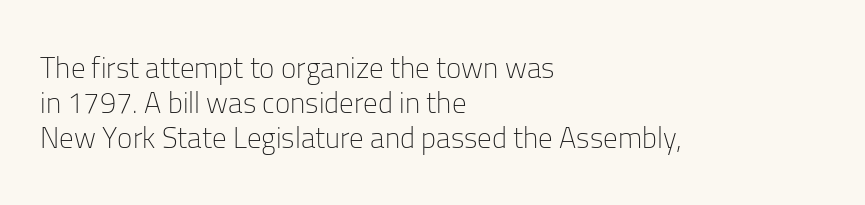
The image shows 29 px light sans-serif type, upright; set left-aligned, line spacing 1.2x, normal letter spacing, not underlined; low stroke contrast and a medium x-height.
